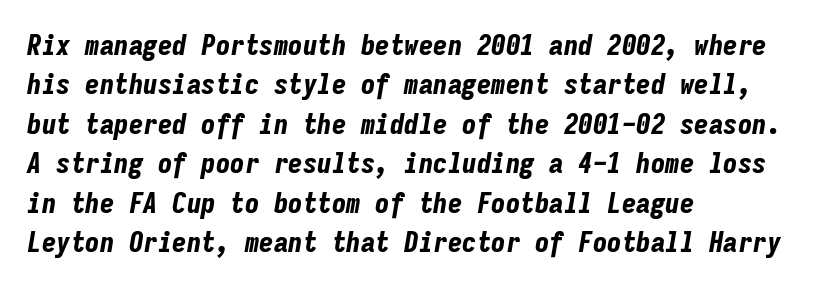
{"italic": "yes", "lean": "right", "slant_degrees": 9, "bold": "yes", "weight": "bold", "width": "condensed", "stroke_contrast": "low", "x_height": "medium", "monospaced": "yes", "underline": "no", "align": "left", "line_spacing": "normal", "line_spacing_ratio": 1.36, "letter_spacing": "normal", "letter_spacing_em": 0.0, "glyph_px": 29}
